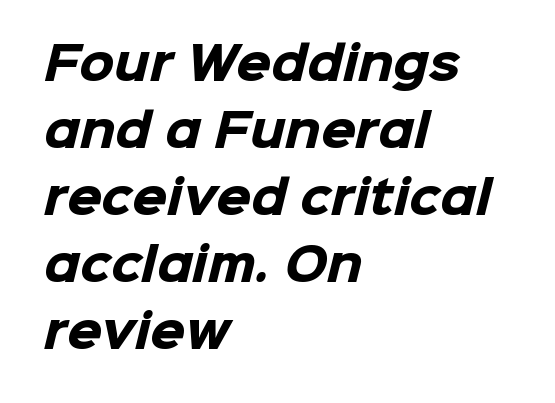
The space directly below the letters is spotless. Is this a sans? Yes — the strokes have no serifs. One glance says typical: line gaps are just what's usual. The typesetting leans heavy: a genuine bold. Line beginnings align vertically; line endings do not. Look at the tracking — it's just the regular setting, nothing added.
